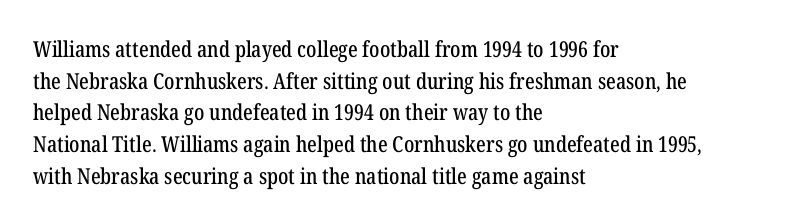
Ordinary non-slanted type is in use. Letter spacing: default. This sample is left-justified, so line endings fall wherever the words run out. Underline: absent. Successive baselines arrive at the customary interval.
